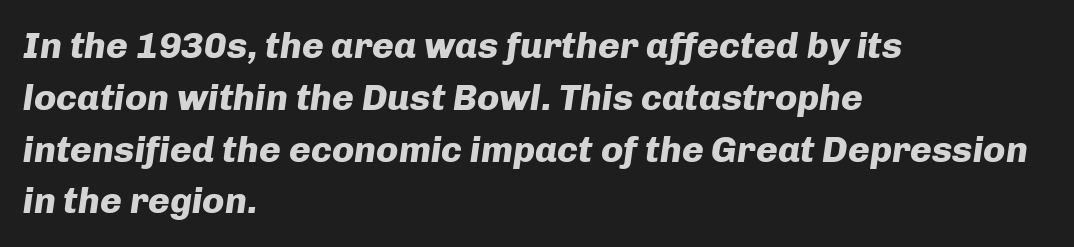
{"italic": "yes", "lean": "right", "slant_degrees": 8, "bold": "yes", "weight": "heavy", "width": "normal", "stroke_contrast": "low", "x_height": "medium", "monospaced": "no", "underline": "no", "align": "left", "line_spacing": "normal", "line_spacing_ratio": 1.4, "letter_spacing": "normal", "letter_spacing_em": 0.0, "glyph_px": 37}
